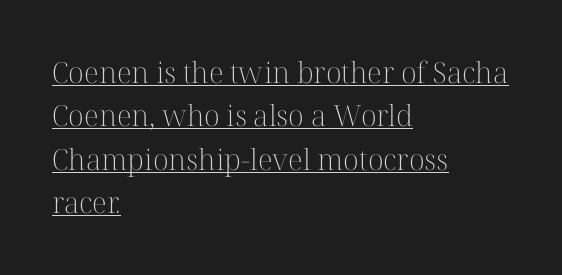
Tracking here is standard; glyphs follow each other at the usual distance. Quick note: underline on. Ordinary non-slanted type is in use. No heavy texture on the line: the type isn't bold. Evenly set lines give the paragraph a standard silhouette.
